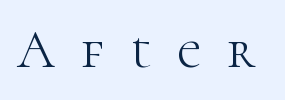
The font is comparable to plain body text, perhaps lighter. Characters follow at a spacing far wider than the type designer built in. Type style note: has serifs. Only glyphs here, with clear space below each row. A roman cut, with each character standing at attention. Think of a printed novel: that variable character pitch is what you see here.
